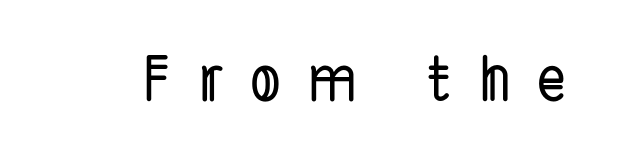
Q: Is the typeface a serif or a sans-serif typeface? A: Sans-serif.
Q: Is the text underlined? A: No.
Q: Is the spacing between letters normal or unusually wide? A: Unusually wide.
Q: Width (condensed, normal, or wide)? A: Condensed.
Q: Stroke contrast? A: Low.
Q: x-height? A: Medium.
Q: Monospaced? A: No.
